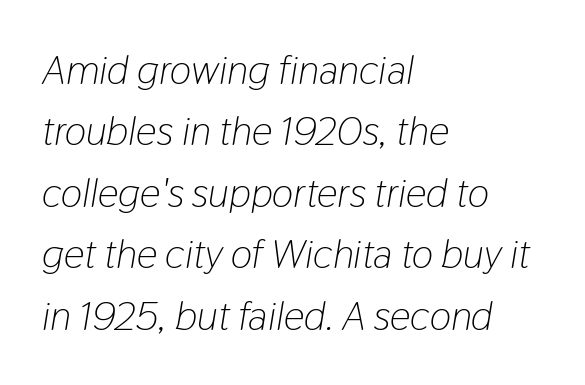
{"italic": "yes", "lean": "right", "slant_degrees": 9, "bold": "no", "weight": "light", "width": "condensed", "stroke_contrast": "low", "x_height": "medium", "monospaced": "no", "underline": "no", "align": "left", "line_spacing": "normal", "line_spacing_ratio": 1.5, "letter_spacing": "normal", "letter_spacing_em": 0.0, "glyph_px": 41}
